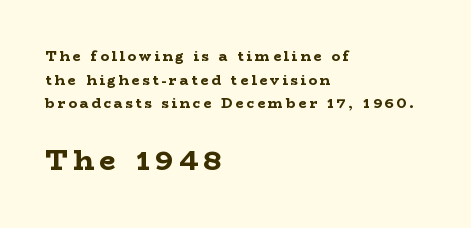
The characters look thick and weighty, a clear bold. The passage shown begins with its smaller block and ends with its larger one. Varying glyph widths throughout — classic text-font behaviour. In CSS terms this would be text-align: left. Summary of vertical rhythm: regular, with standard interline spacing.
